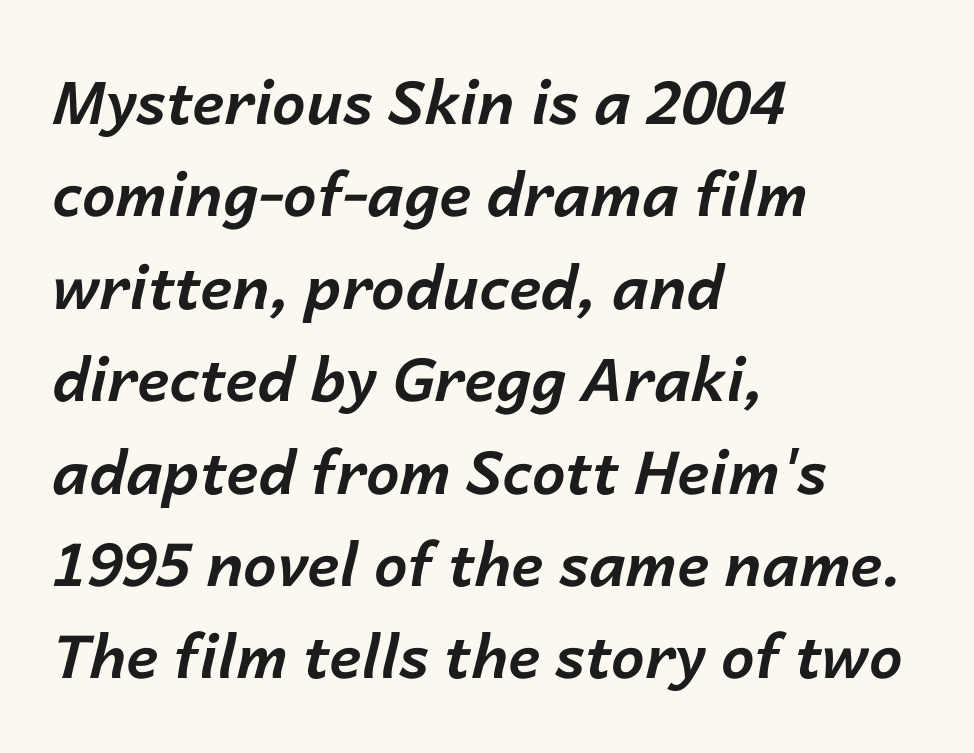
{"italic": "yes", "lean": "right", "slant_degrees": 14, "bold": "yes", "weight": "bold", "width": "normal", "stroke_contrast": "low", "x_height": "medium", "monospaced": "no", "underline": "no", "align": "left", "line_spacing": "normal", "line_spacing_ratio": 1.54, "letter_spacing": "normal", "letter_spacing_em": 0.0, "glyph_px": 60}
